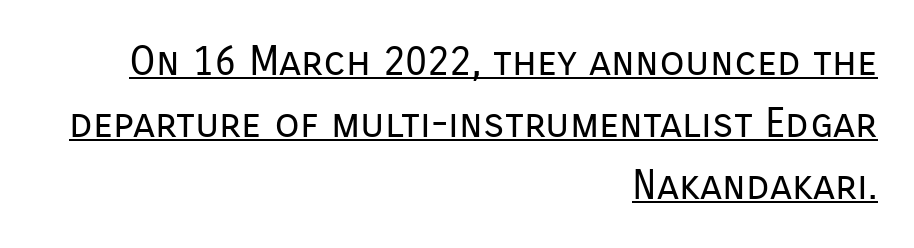
{"serif": "no", "italic": "no", "bold": "no", "weight": "regular", "width": "normal", "stroke_contrast": "low", "x_height": "medium", "monospaced": "no", "underline": "yes", "align": "right", "line_spacing": "normal", "line_spacing_ratio": 1.51, "letter_spacing": "normal", "letter_spacing_em": 0.0, "glyph_px": 41}
